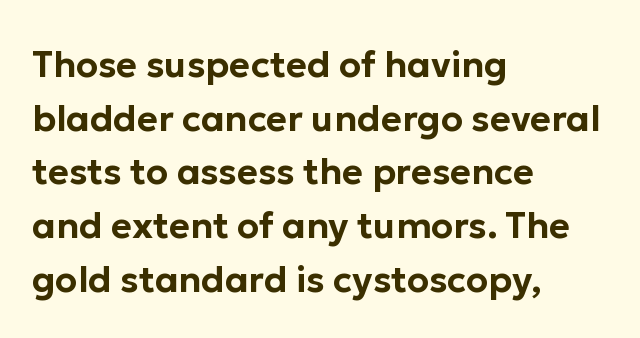
Q: Is the text italic (slanted)? A: No, it is upright.
Q: Is the typeface a serif or a sans-serif typeface? A: Sans-serif.
Q: Is the text underlined? A: No.
Q: How is the paragraph aligned? A: Left-aligned.
Q: Is the spacing between letters normal or unusually wide? A: Normal.
Q: Is the spacing between lines tight, normal or loose? A: Normal.
Q: Width (condensed, normal, or wide)? A: Normal.
Q: Stroke contrast? A: Low.
Q: x-height? A: Medium.
Q: Monospaced? A: No.
